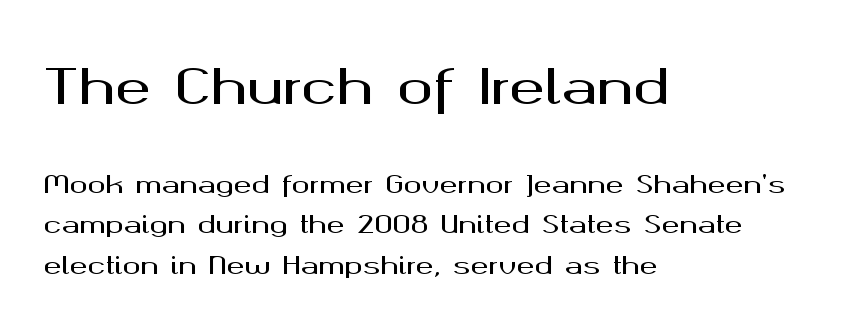
{"serif": "no", "italic": "no", "width": "wide", "stroke_contrast": "medium", "x_height": "medium", "monospaced": "no", "underline": "no", "align": "left", "line_spacing": "normal", "line_spacing_ratio": 1.68, "letter_spacing": "normal", "letter_spacing_em": 0.0, "larger_block": "first", "size_ratio": 2.0, "glyph_px": 48}
